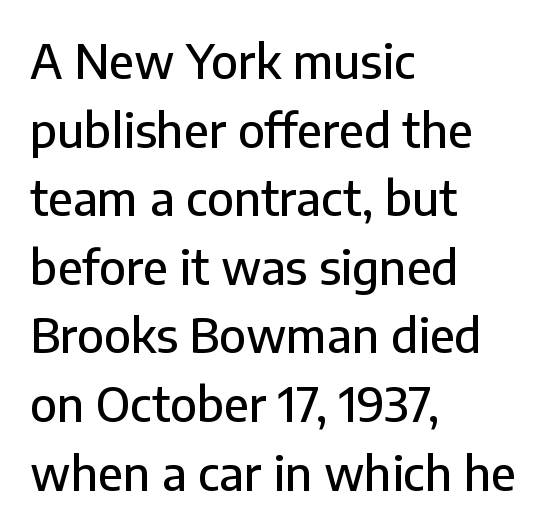
Q: Is the text italic (slanted)? A: No, it is upright.
Q: Is the typeface a serif or a sans-serif typeface? A: Sans-serif.
Q: Is the text underlined? A: No.
Q: How is the paragraph aligned? A: Left-aligned.
Q: Is the spacing between letters normal or unusually wide? A: Normal.
Q: Is the spacing between lines tight, normal or loose? A: Normal.
Q: Width (condensed, normal, or wide)? A: Normal.
Q: Stroke contrast? A: Low.
Q: x-height? A: Medium.
Q: Monospaced? A: No.
